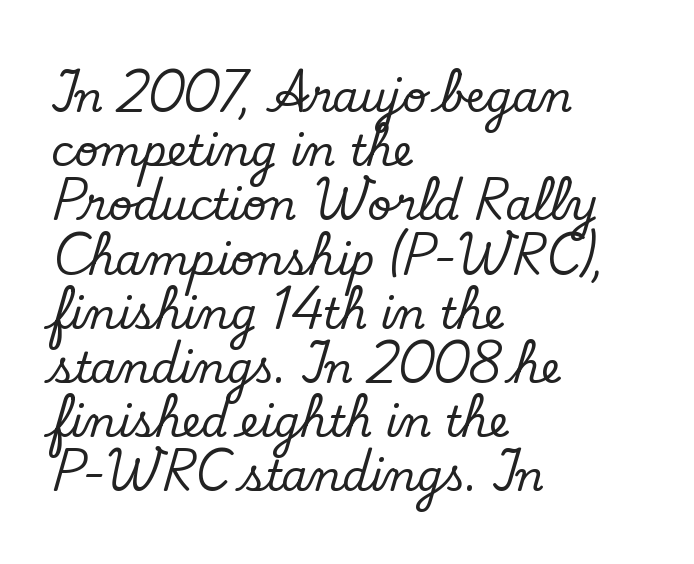
{"serif": "yes", "width": "normal", "stroke_contrast": "low", "x_height": "small", "monospaced": "no", "underline": "no", "align": "left", "line_spacing": "normal", "line_spacing_ratio": 1.29, "letter_spacing": "normal", "letter_spacing_em": 0.0, "glyph_px": 42}
